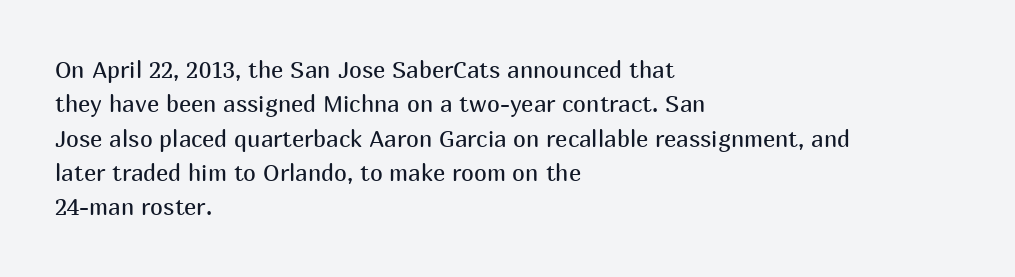
The vertical gap from one line to the next is medium. These lines were composed using upright roman letters. Horizontal alignment here is leftward, the default for most running prose. The gaps between neighbouring characters are ordinary and unremarkable. Weight: regular or lighter.
